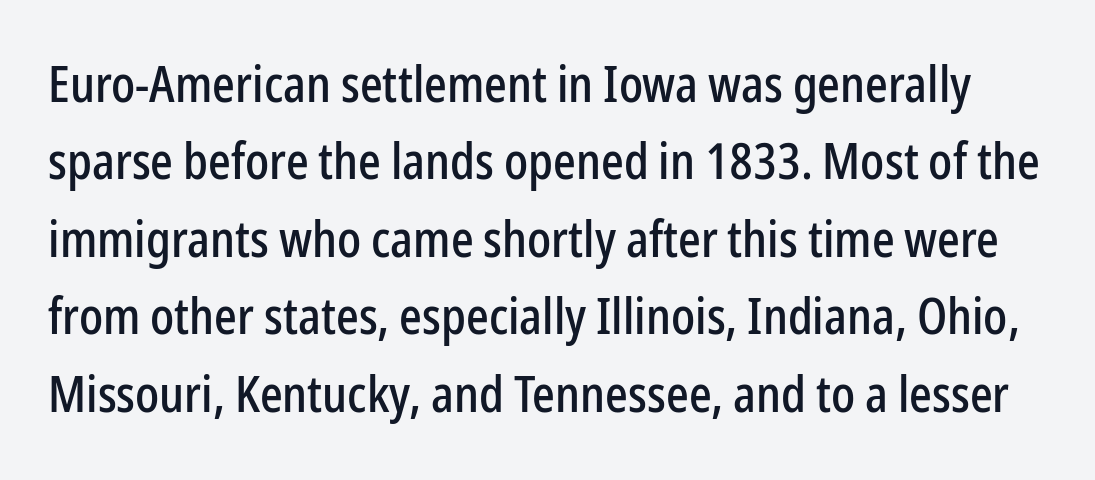
{"serif": "no", "italic": "no", "width": "condensed", "stroke_contrast": "low", "x_height": "medium", "monospaced": "no", "underline": "no", "line_spacing": "normal", "line_spacing_ratio": 1.55, "letter_spacing": "normal", "letter_spacing_em": 0.0, "glyph_px": 50}
